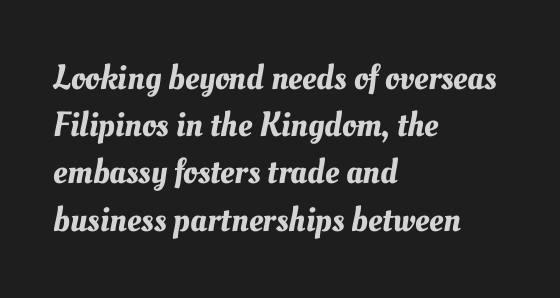
The image shows 35 px text type; set left-aligned, normal line spacing (1.35x), normal letter spacing, not underlined; medium stroke contrast and a small x-height.
